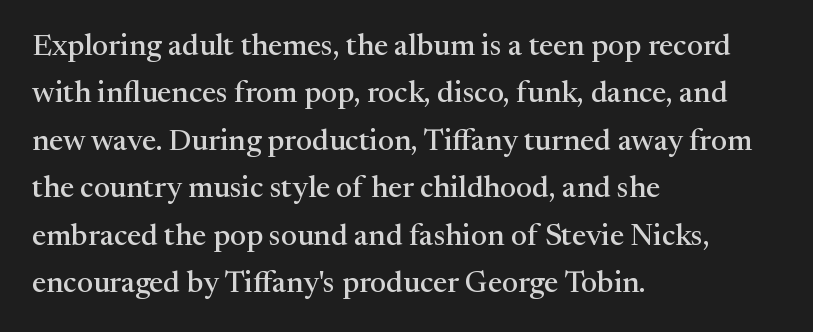
Q: Is the text italic (slanted)? A: No, it is upright.
Q: Is the typeface a serif or a sans-serif typeface? A: Serif.
Q: Is the text underlined? A: No.
Q: How is the paragraph aligned? A: Left-aligned.
Q: Is the spacing between letters normal or unusually wide? A: Normal.
Q: Is the spacing between lines tight, normal or loose? A: Normal.
Q: Width (condensed, normal, or wide)? A: Normal.
Q: Stroke contrast? A: Medium.
Q: x-height? A: Medium.
Q: Monospaced? A: No.
